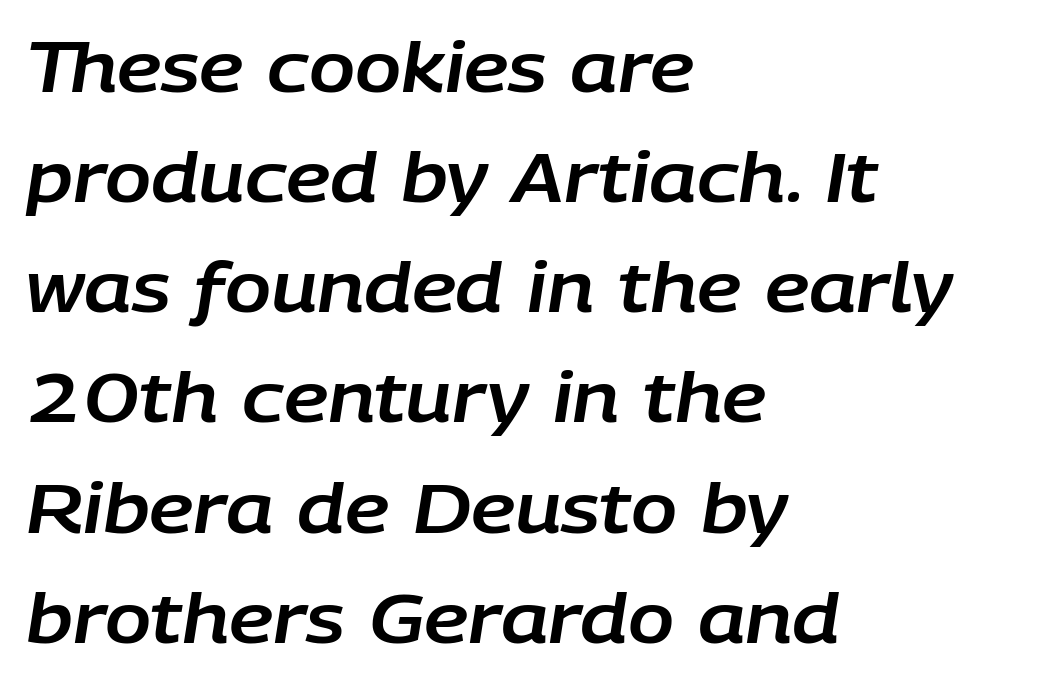
Q: Is the text italic (slanted)? A: Yes, it leans right by about 9 degrees.
Q: Is the text underlined? A: No.
Q: How is the paragraph aligned? A: Left-aligned.
Q: Is the spacing between letters normal or unusually wide? A: Normal.
Q: Is the spacing between lines tight, normal or loose? A: Normal.
Q: Width (condensed, normal, or wide)? A: Normal.
Q: Stroke contrast? A: Low.
Q: x-height? A: Large.
Q: Monospaced? A: No.
